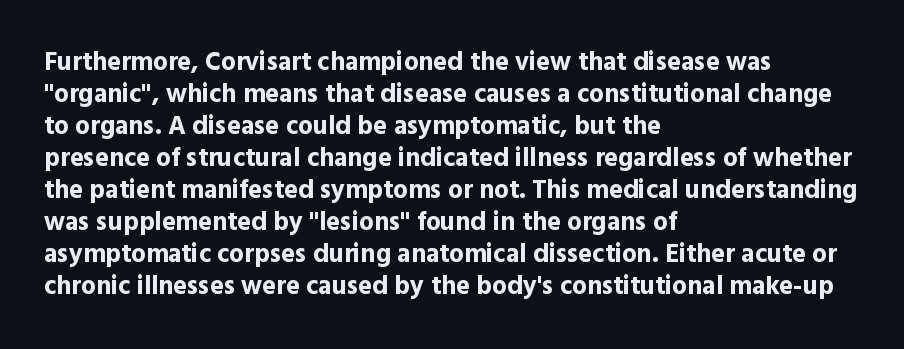
The image shows 26 px bold type, upright; set left-aligned, line spacing 1.23x, normal letter spacing, not underlined.
